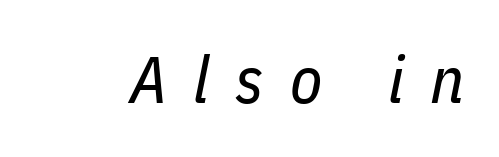
Q: Is the text bold? A: No.
Q: Is the text italic (slanted)? A: Yes, it leans right by about 11 degrees.
Q: Is the text underlined? A: No.
Q: Is the spacing between letters normal or unusually wide? A: Unusually wide.
Q: Width (condensed, normal, or wide)? A: Condensed.
Q: Stroke contrast? A: Low.
Q: x-height? A: Medium.
Q: Monospaced? A: No.
